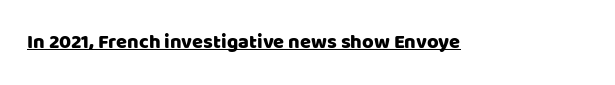
{"italic": "no", "underline": "yes", "letter_spacing": "normal", "letter_spacing_em": 0.0, "glyph_px": 20}
